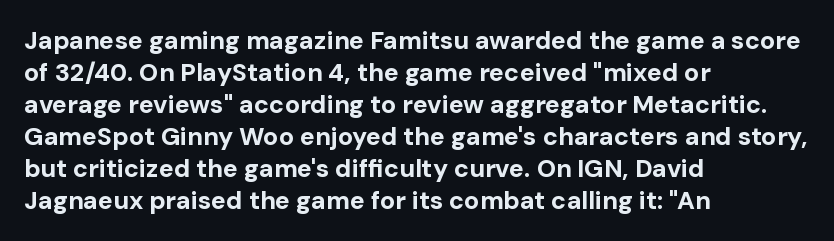
The image shows 25 px bold type, upright; set left-aligned, normal line spacing (1.28x), normal letter spacing, not underlined.
